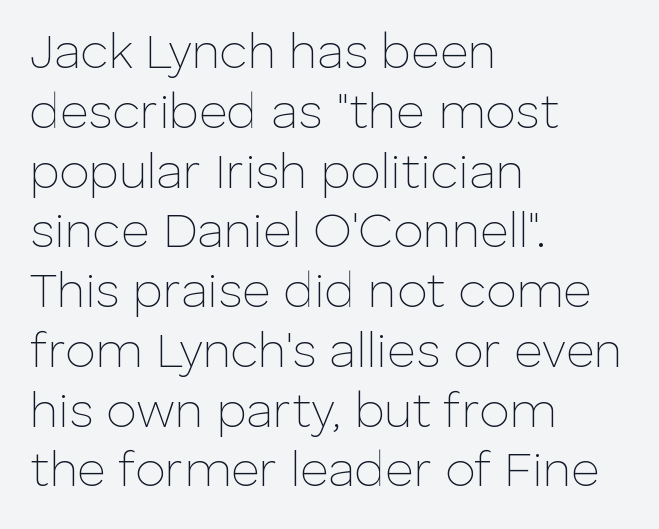
{"serif": "no", "italic": "no", "bold": "no", "weight": "thin", "width": "normal", "stroke_contrast": "low", "x_height": "medium", "monospaced": "no", "underline": "no", "align": "left", "line_spacing_ratio": 1.22, "letter_spacing": "normal", "letter_spacing_em": 0.0, "glyph_px": 49}
